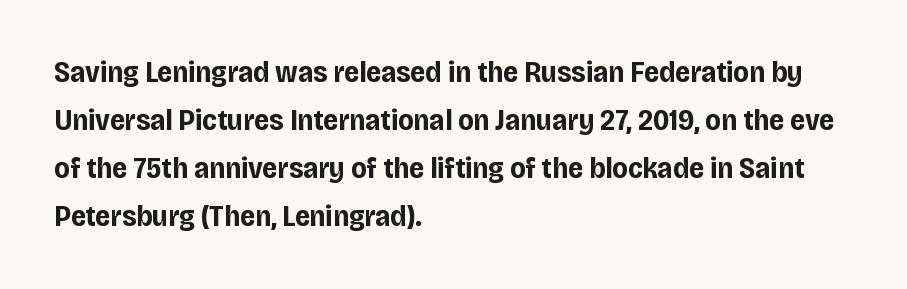
Q: Is the text bold? A: Yes.
Q: Is the text italic (slanted)? A: No, it is upright.
Q: Is the typeface a serif or a sans-serif typeface? A: Sans-serif.
Q: Is the text underlined? A: No.
Q: How is the paragraph aligned? A: Left-aligned.
Q: Is the spacing between letters normal or unusually wide? A: Normal.
Q: Is the spacing between lines tight, normal or loose? A: Normal.
Q: Width (condensed, normal, or wide)? A: Condensed.
Q: Stroke contrast? A: Low.
Q: x-height? A: Large.
Q: Monospaced? A: No.
